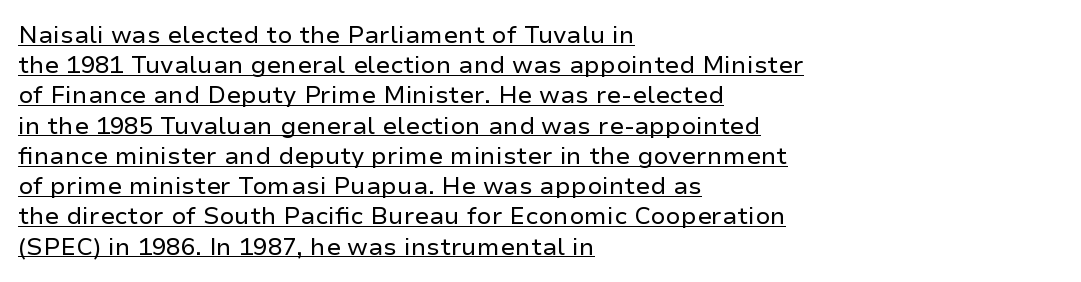
Interline gaps are of average width in this sample. The letterforms sit at book weight or below. Notice how the passage keeps a crisp vertical edge on the left only. Caption: lettering with a line underneath.
